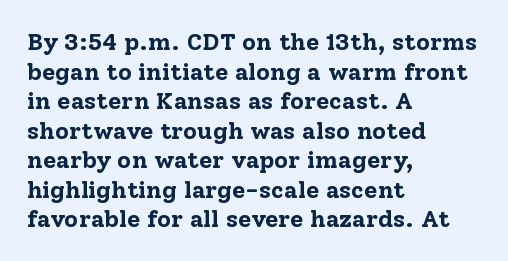
Nobody drew a line under any word here. The lettering stays uniformly vertical, giving the passage a roman look. Each word holds together tightly as a unit, with standard inter-letter gaps. A student would call this left alignment; a typographer would say flush left, rag right. Typographic density is high because the face is bold.
